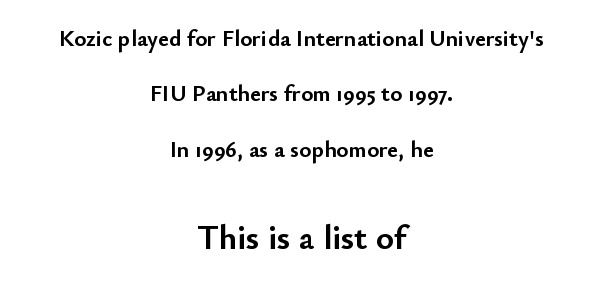
The image shows 34 px semibold sans-serif type, upright; set centered, loose line spacing (2.41x), normal letter spacing, not underlined; the second (bottom) block is 1.48x larger; low stroke contrast and a small x-height.
